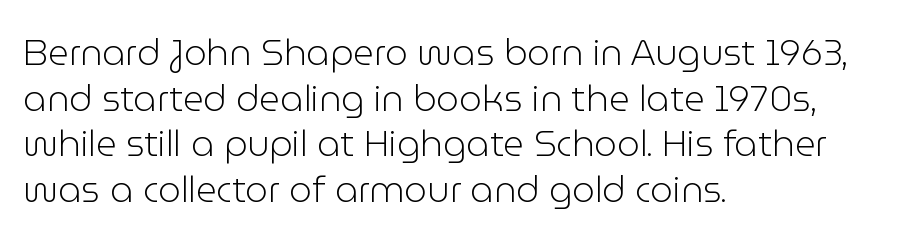
{"serif": "no", "italic": "no", "bold": "no", "weight": "light", "width": "normal", "stroke_contrast": "low", "x_height": "medium", "monospaced": "no", "underline": "no", "align": "left", "line_spacing": "normal", "line_spacing_ratio": 1.27, "letter_spacing": "normal", "letter_spacing_em": 0.0, "glyph_px": 36}
